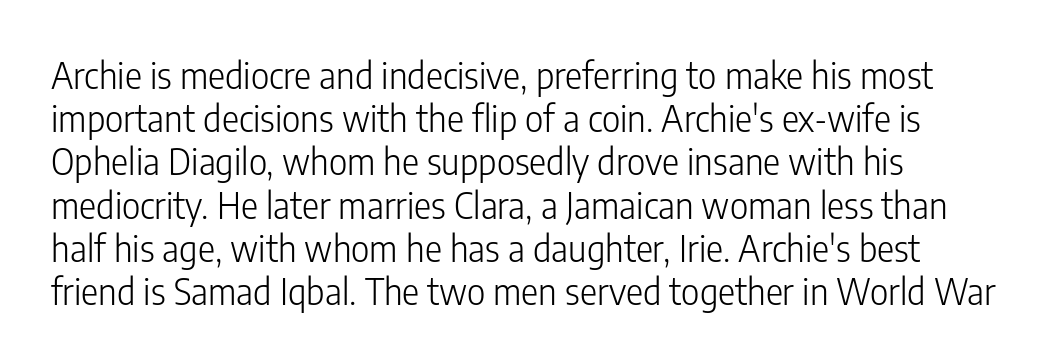
The image shows 36 px light, condensed sans-serif type, upright; set line spacing 1.2x, normal letter spacing, not underlined; low stroke contrast and a medium x-height.
